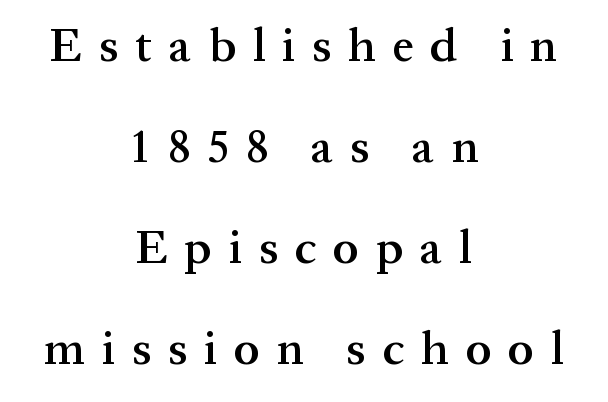
When letters stand straight like this, we call the style roman or upright. The space beneath each line is pristine and unruled. The letterforms stand isolated, each surrounded by extra space. Neither beginnings nor endings align; midpoints do. Each letter keeps its own natural width here, so spacing adapts to shape. The typesetting leans somewhat heavy: a semibold.
